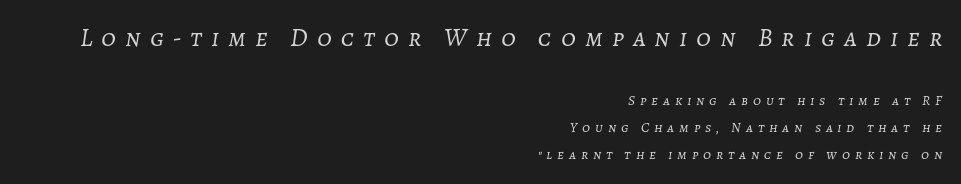
Q: Is the text bold? A: No.
Q: Is the text italic (slanted)? A: Yes, it leans right by about 7 degrees.
Q: Is the text underlined? A: No.
Q: How is the paragraph aligned? A: Right-aligned.
Q: Is the spacing between letters normal or unusually wide? A: Unusually wide.
Q: Is the spacing between lines tight, normal or loose? A: Loose.
Q: Which block of text is set in a larger size, the first (top) or the second (bottom)? A: The first (top) one.
